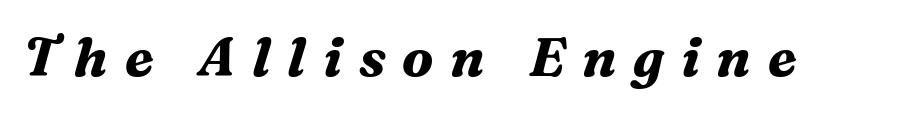
Words float on clear page, feet unadorned. The passage shown is typed in a proportional face where columns would drift. Is the letter spacing exaggerated? Yes — the characters are pushed far apart. You can tell it's italic because the verticals aren't actually vertical.
